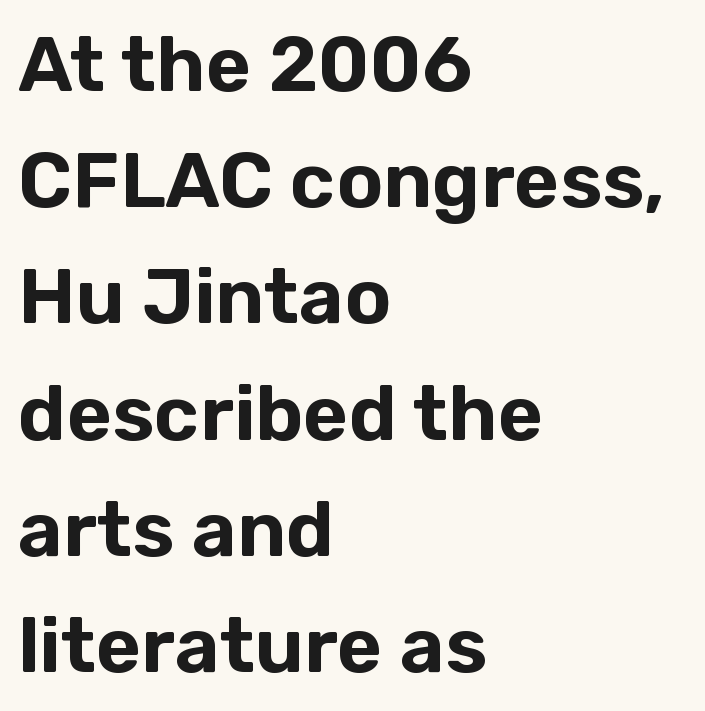
Each letter keeps its own natural width here, so spacing adapts to shape. It's the straight-up-and-down kind of type. No extra tracking has been applied to these lines. Visually the block forms a straight wall on the left and a jagged coastline on the right.
